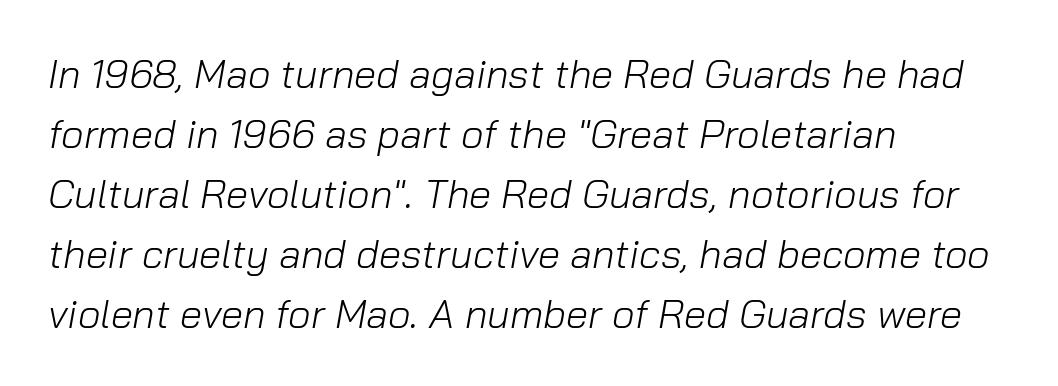
The space directly below the letters is spotless. Proportional: the letters do not fall into vertical columns. Quick note: interline space is typical. Italic: yes, the glyphs are oblique.
